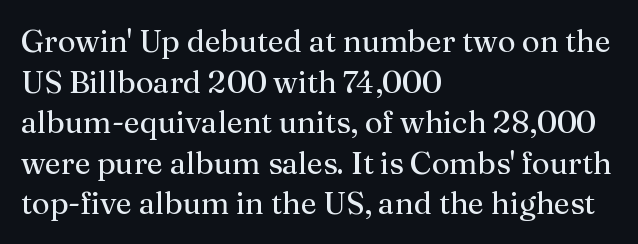
{"serif": "yes", "italic": "no", "bold": "no", "weight": "regular", "width": "normal", "stroke_contrast": "medium", "x_height": "medium", "monospaced": "no", "underline": "no", "align": "left", "line_spacing": "normal", "line_spacing_ratio": 1.31, "letter_spacing": "normal", "letter_spacing_em": 0.0, "glyph_px": 31}
